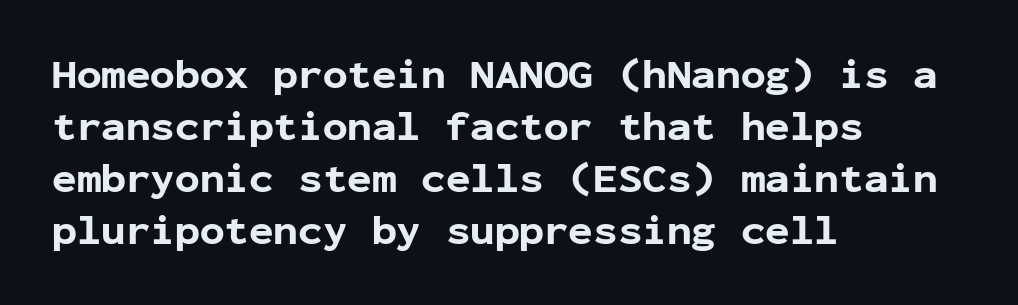
The image shows 41 px bold sans-serif type, upright, monospaced; set left-aligned, normal line spacing (1.27x), normal letter spacing, not underlined; low stroke contrast and a medium x-height.
